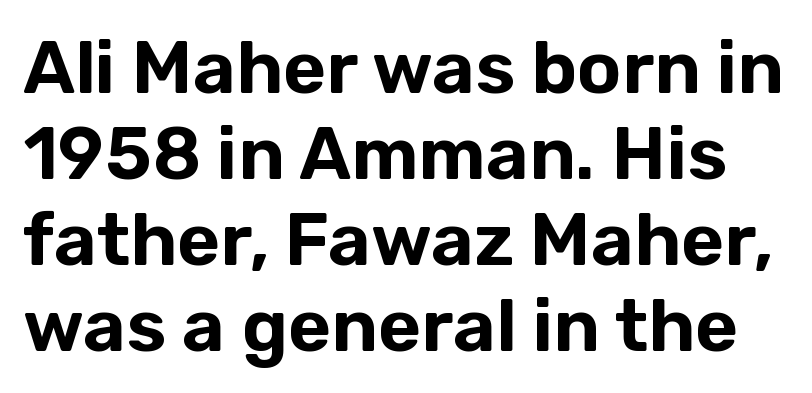
The image shows 74 px sans-serif type, upright; set line spacing 1.16x, normal letter spacing, not underlined; low stroke contrast and a medium x-height.
